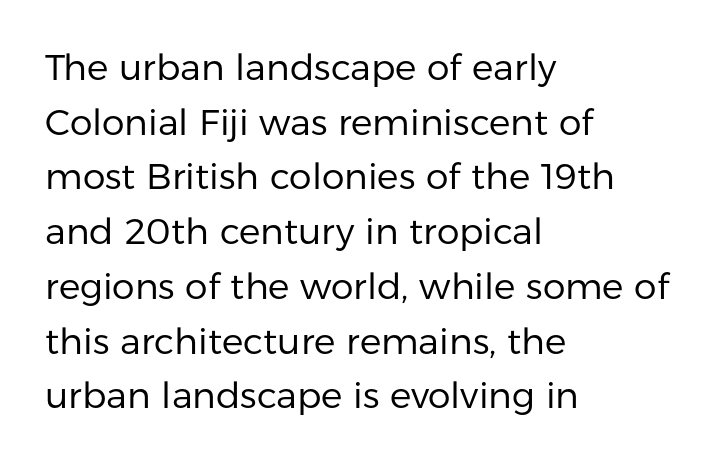
These lines were composed using upright roman letters. The lines are quadded left. Letterform terminals end flat and unadorned throughout the passage. The face used here is proportionally spaced, like ordinary book or web type. Each row of text sits above clean, open space. Heft: none added — not bold.
